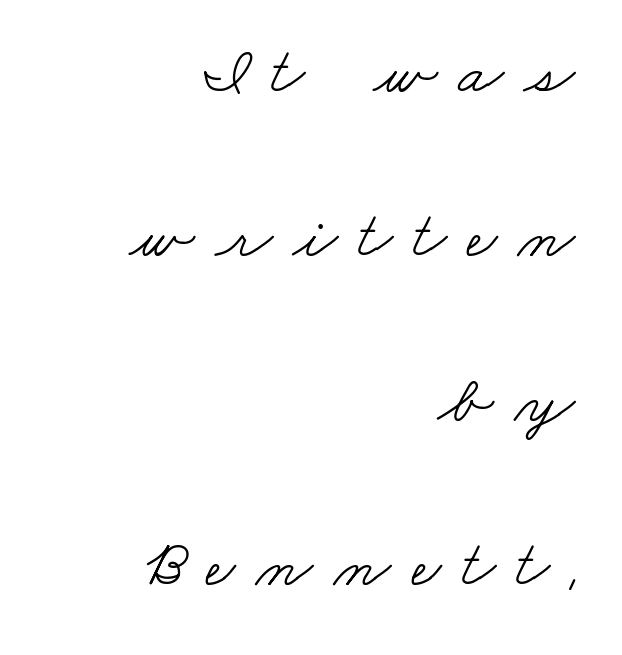
The image shows 66 px light, wide serif type; set right-aligned, loose line spacing (2.49x), unusually wide letter spacing (+0.31 em), not underlined; low stroke contrast and a small x-height.
